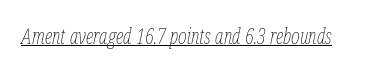
Is the type slanted? Yes — the strokes lean at a clear angle. The cut favours lightness, reaching ordinary text weight at its darkest. Check the space under the baseline: a stroke is drawn there. Tracking value appears to be zero — textbook default spacing.
